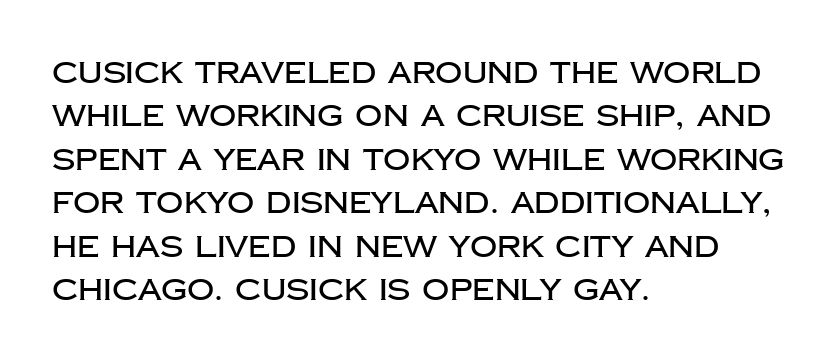
Unlike italic type, these characters show no tilt at all. These lines keep a tight, regular rhythm from letter to letter. Has an underline been added? It has not. Are there feet on the stems? There aren't — it's a sans.
